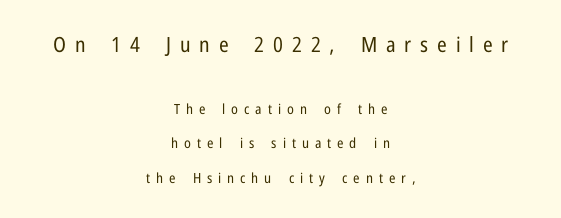
The image shows 21 px text type, upright; set centered, loose line spacing (2.47x), unusually wide letter spacing (+0.42 em), not underlined; the first (top) block is 1.5x larger.
